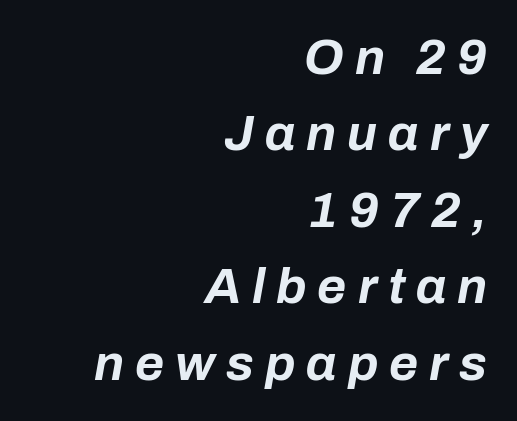
Quick note: italic. The lines sit at an ordinary, default distance from one another. Notice how the passage keeps a crisp vertical edge on the right only. Letters rest on an invisible, unmarked baseline. Here the glyphs are tracked loosely, breaking word shapes into spaced letters.
